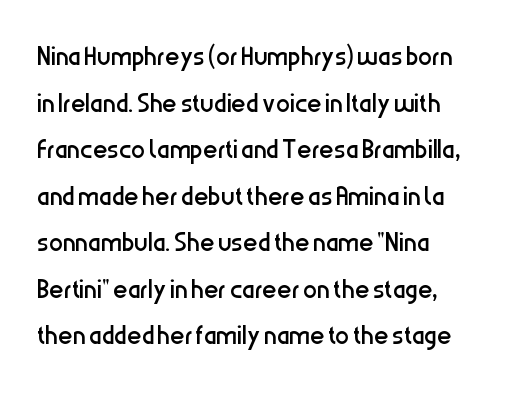
{"serif": "no", "italic": "no", "bold": "no", "weight": "regular", "width": "condensed", "stroke_contrast": "low", "x_height": "medium", "monospaced": "no", "underline": "no", "align": "left", "line_spacing": "normal", "line_spacing_ratio": 1.33, "letter_spacing": "normal", "letter_spacing_em": 0.0, "glyph_px": 35}
